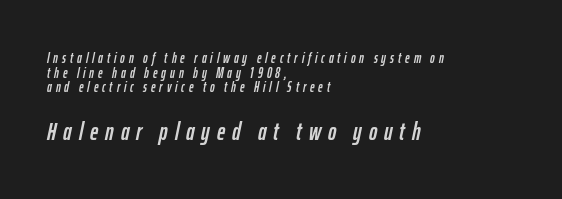
Q: Is the text italic (slanted)? A: Yes, it leans right by about 12 degrees.
Q: Is the text underlined? A: No.
Q: How is the paragraph aligned? A: Left-aligned.
Q: Is the spacing between letters normal or unusually wide? A: Unusually wide.
Q: Is the spacing between lines tight, normal or loose? A: Tight.
Q: Which block of text is set in a larger size, the first (top) or the second (bottom)? A: The second (bottom) one.
